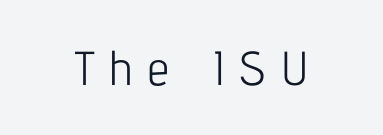
The image shows 48 px light, condensed sans-serif type, upright; set unusually wide letter spacing (+0.31 em), not underlined; low stroke contrast and a medium x-height.
